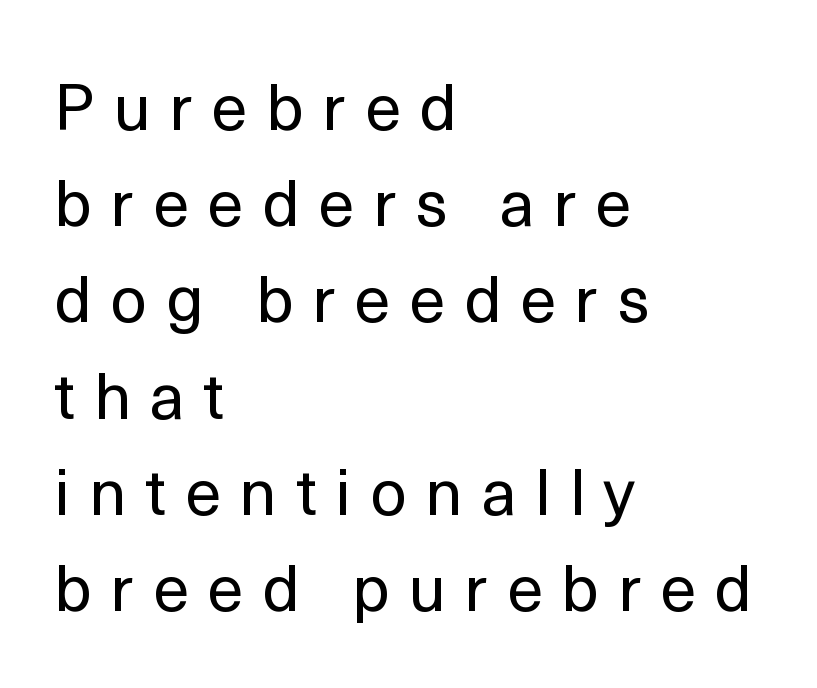
The image shows 65 px regular-weight sans-serif type, upright; set left-aligned, normal line spacing (1.48x), unusually wide letter spacing (+0.29 em), not underlined; a medium x-height.
